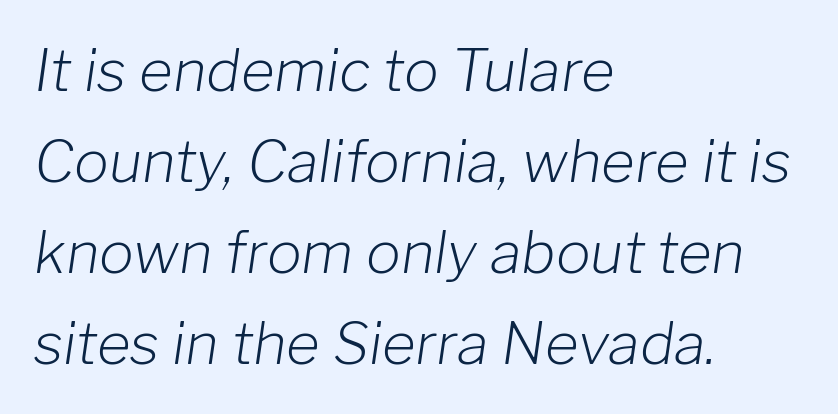
All the whitespace from short lines collects on the right. Horizontal bands of white between lines are of average thickness. Quick note: italic. Do the characters align in a grid? No, the font is proportional. The letterforms sit at book weight or below.
